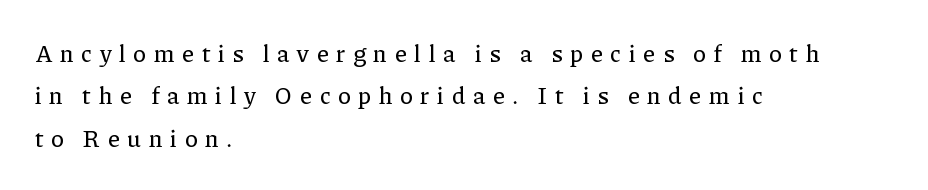
The image shows 24 px text type, upright; set left-aligned, line spacing 1.77x, unusually wide letter spacing (+0.32 em), not underlined.
